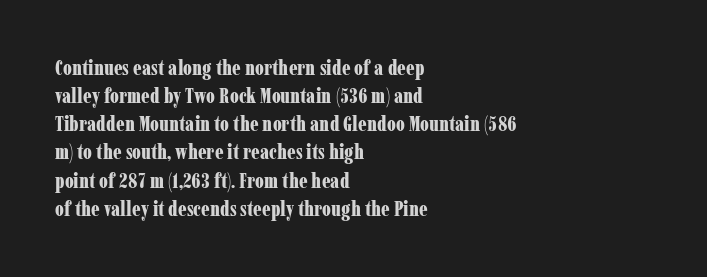
{"italic": "no", "bold": "yes", "underline": "no", "align": "left", "line_spacing": "normal", "line_spacing_ratio": 1.34, "letter_spacing": "normal", "letter_spacing_em": 0.0, "glyph_px": 21}
